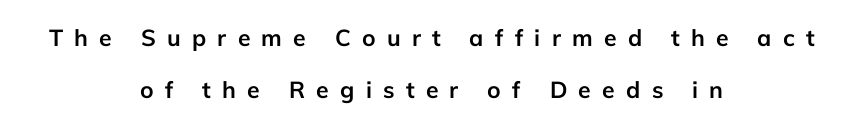
{"italic": "no", "bold": "yes", "underline": "no", "align": "center", "line_spacing": "loose", "line_spacing_ratio": 2.25, "letter_spacing": "wide", "letter_spacing_em": 0.49, "glyph_px": 23}
